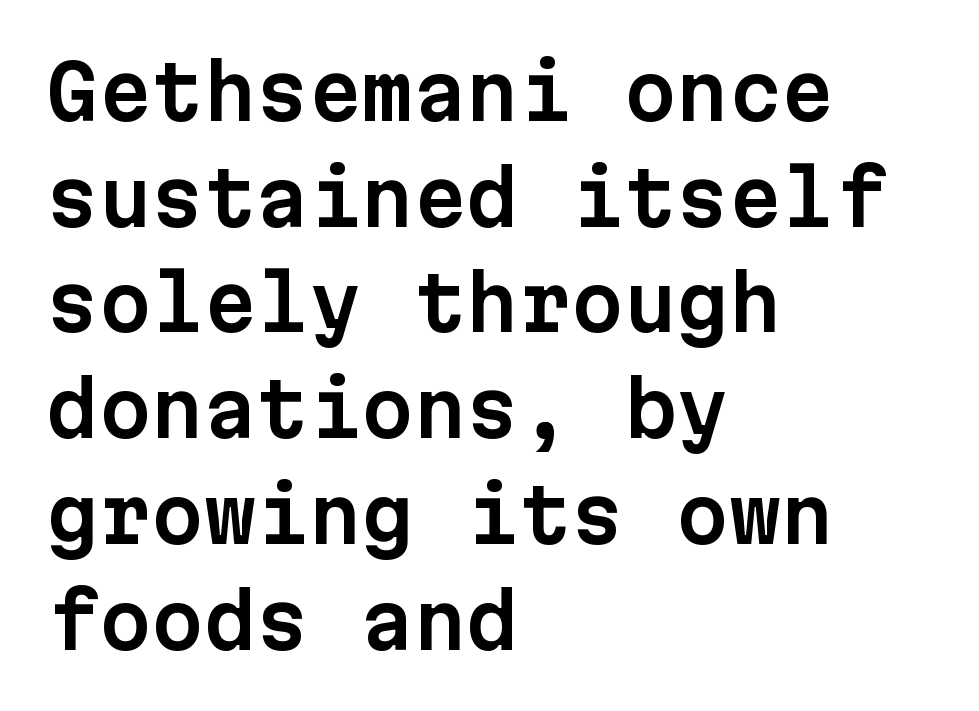
The image shows 75 px sans-serif type, upright, monospaced; set left-aligned, normal line spacing (1.41x), normal letter spacing, not underlined; low stroke contrast and a medium x-height.
